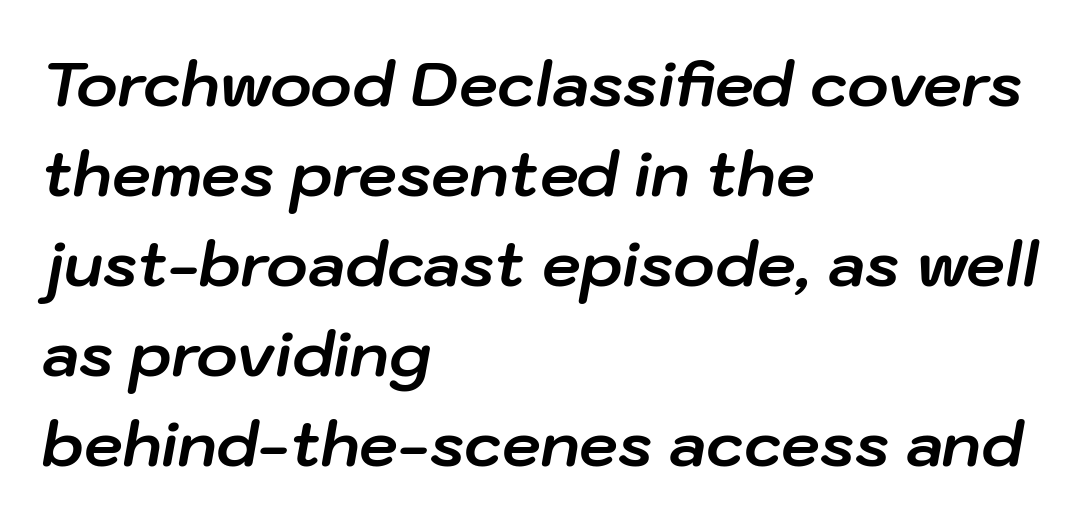
Q: Is the text bold? A: Yes.
Q: Is the text italic (slanted)? A: Yes, it leans right by about 10 degrees.
Q: Is the text underlined? A: No.
Q: How is the paragraph aligned? A: Left-aligned.
Q: Is the spacing between letters normal or unusually wide? A: Normal.
Q: Is the spacing between lines tight, normal or loose? A: Normal.
Q: Width (condensed, normal, or wide)? A: Normal.
Q: Stroke contrast? A: Low.
Q: x-height? A: Medium.
Q: Monospaced? A: No.
